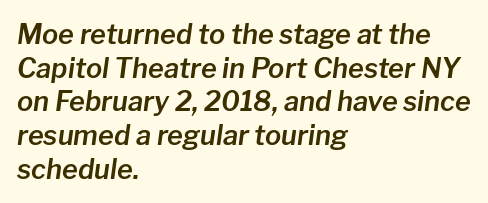
The image shows 27 px text type, italic (leaning right); set left-aligned, normal line spacing (1.25x), normal letter spacing, not underlined.
